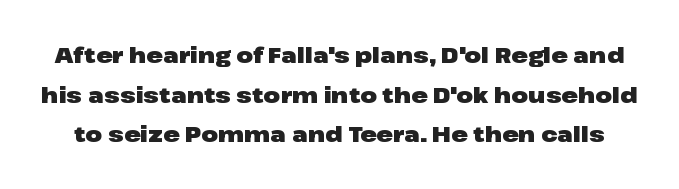
Q: Is the text bold? A: Yes.
Q: Is the text italic (slanted)? A: No, it is upright.
Q: Is the text underlined? A: No.
Q: Is the spacing between letters normal or unusually wide? A: Normal.
